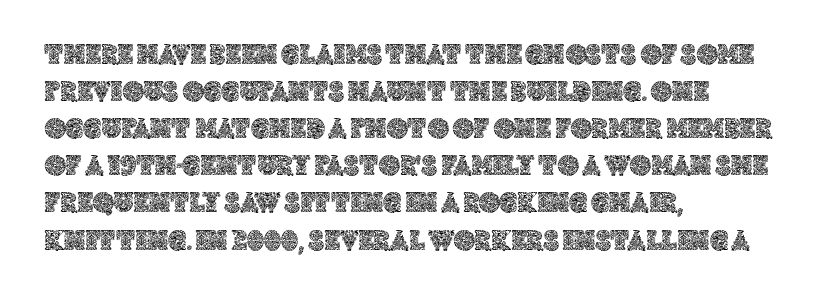
{"italic": "no", "width": "normal", "x_height": "large", "monospaced": "no", "underline": "no", "align": "left", "line_spacing": "normal", "line_spacing_ratio": 1.28, "letter_spacing": "normal", "letter_spacing_em": 0.0, "glyph_px": 29}
